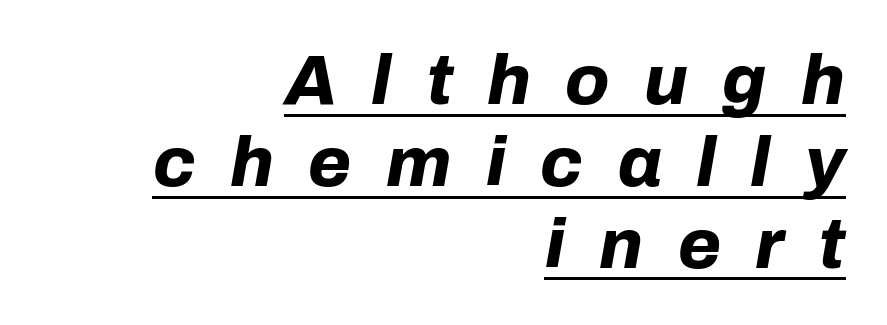
Q: Is the text bold? A: Yes.
Q: Is the text italic (slanted)? A: Yes, it leans right by about 10 degrees.
Q: Is the text underlined? A: Yes.
Q: How is the paragraph aligned? A: Right-aligned.
Q: Is the spacing between letters normal or unusually wide? A: Unusually wide.
Q: Width (condensed, normal, or wide)? A: Normal.
Q: Stroke contrast? A: Low.
Q: x-height? A: Medium.
Q: Monospaced? A: No.
